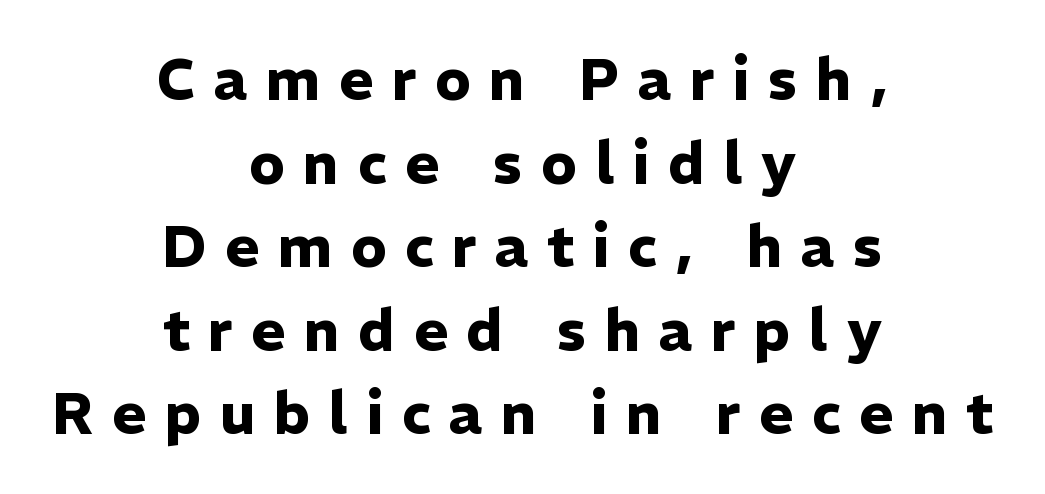
Q: Is the text bold? A: Yes.
Q: Is the text italic (slanted)? A: No, it is upright.
Q: Is the typeface a serif or a sans-serif typeface? A: Sans-serif.
Q: Is the text underlined? A: No.
Q: How is the paragraph aligned? A: Centered.
Q: Is the spacing between letters normal or unusually wide? A: Unusually wide.
Q: Is the spacing between lines tight, normal or loose? A: Normal.
Q: Width (condensed, normal, or wide)? A: Normal.
Q: Stroke contrast? A: Low.
Q: x-height? A: Medium.
Q: Monospaced? A: No.
